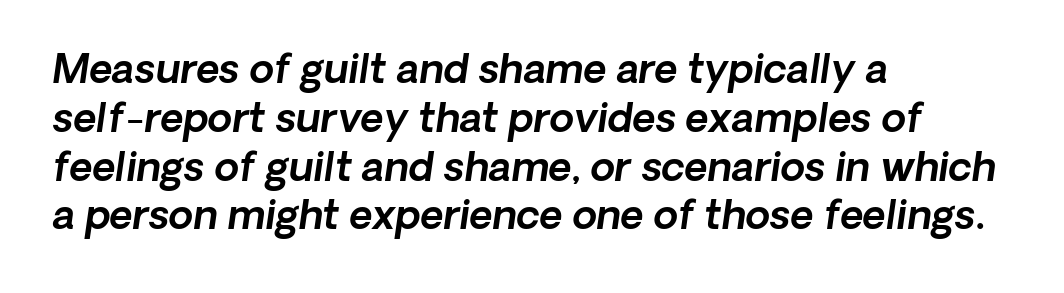
{"serif": "no", "width": "normal", "x_height": "medium", "monospaced": "no", "underline": "no", "align": "left", "line_spacing_ratio": 1.22, "letter_spacing": "normal", "letter_spacing_em": 0.0, "glyph_px": 40}
